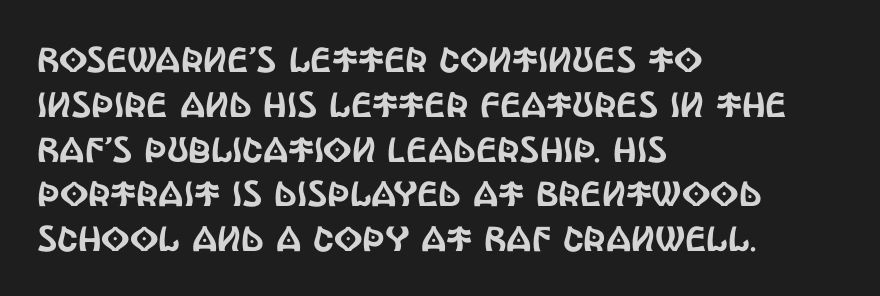
{"serif": "no", "italic": "no", "width": "condensed", "x_height": "large", "monospaced": "no", "underline": "no", "align": "left", "line_spacing": "normal", "line_spacing_ratio": 1.28, "letter_spacing": "normal", "letter_spacing_em": 0.0, "glyph_px": 35}
